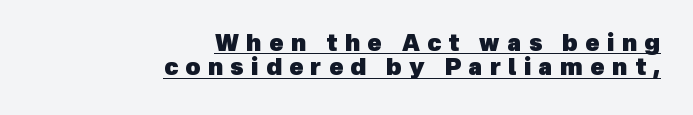
{"bold": "yes", "underline": "yes", "align": "right", "line_spacing": "tight", "line_spacing_ratio": 1.06, "letter_spacing": "wide", "letter_spacing_em": 0.32, "glyph_px": 23}
